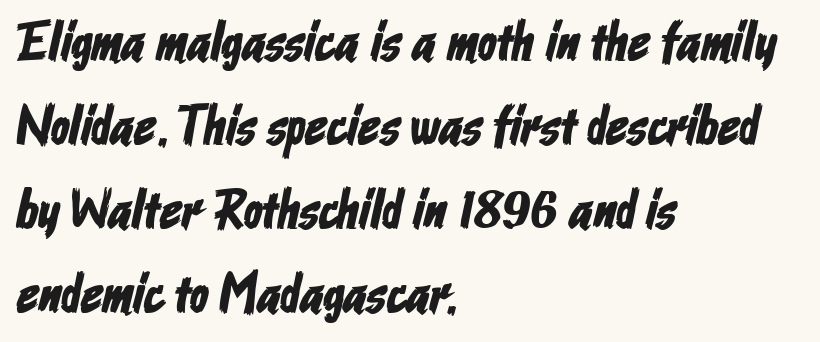
Q: Is the typeface a serif or a sans-serif typeface? A: Sans-serif.
Q: Is the text underlined? A: No.
Q: How is the paragraph aligned? A: Left-aligned.
Q: Is the spacing between letters normal or unusually wide? A: Normal.
Q: Is the spacing between lines tight, normal or loose? A: Normal.
Q: Width (condensed, normal, or wide)? A: Condensed.
Q: Stroke contrast? A: Low.
Q: x-height? A: Medium.
Q: Monospaced? A: No.
